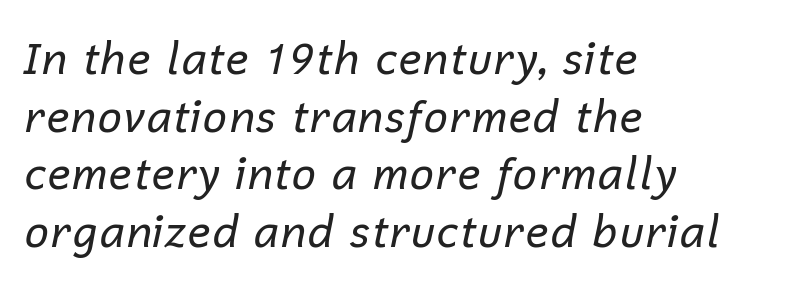
Q: Is the text bold? A: No.
Q: Is the text italic (slanted)? A: Yes, it leans right by about 12 degrees.
Q: Is the text underlined? A: No.
Q: How is the paragraph aligned? A: Left-aligned.
Q: Is the spacing between letters normal or unusually wide? A: Normal.
Q: Is the spacing between lines tight, normal or loose? A: Normal.
Q: Width (condensed, normal, or wide)? A: Normal.
Q: Stroke contrast? A: Low.
Q: x-height? A: Medium.
Q: Monospaced? A: No.
